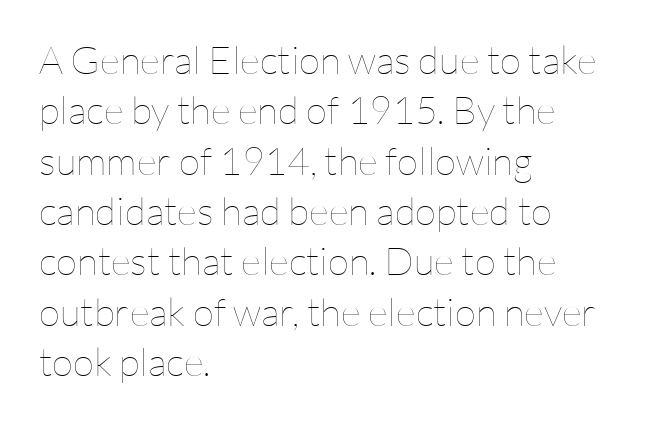
These lines are set flush left with a ragged right edge. This rendering leaves character spacing at its baseline value. The typeface has the unassuming heft of standard copy or less. Descenders are the only things crossing below the line. If you drew a line through each stem, it would be perfectly vertical.
